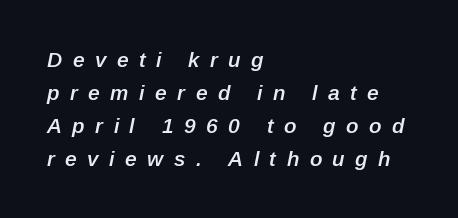
Quick note: underline off. This is oblique type, the kind used for emphasis or titles. The sample has been set in demibold, a notch under bold. Letter spacing: wide.
